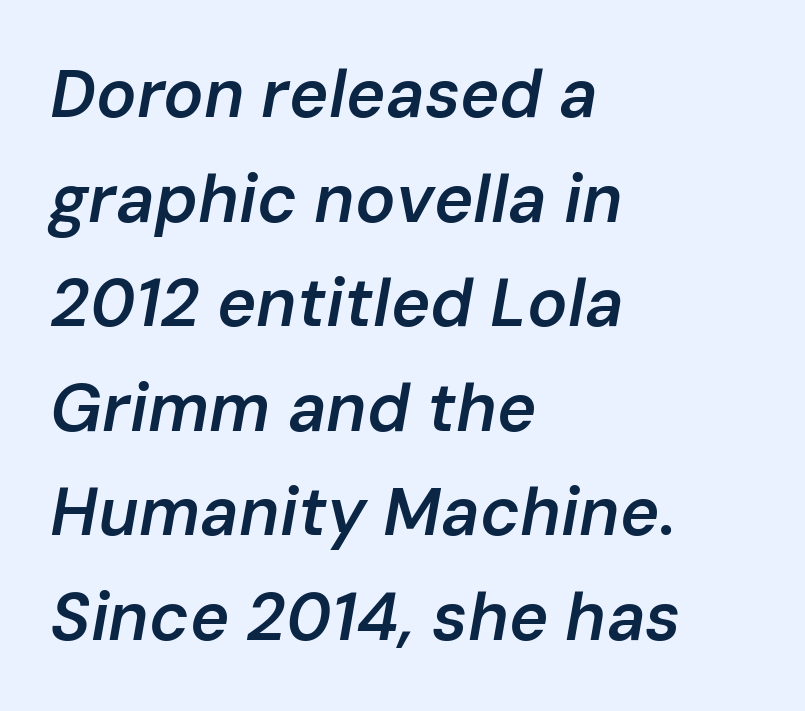
Here the glyphs are tracked normally, forming tight word shapes. In terms of leading, this rendering sits right in the middle. The passage shown is semibold, sitting just below true bold. Just letters on the line, the space beneath them empty. The glyphs look as if they've been sheared to an angle. This sample has the flowing, uneven cadence of proportional lettering.
